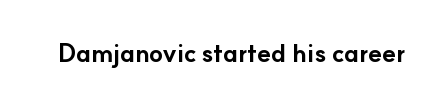
Underlining? Definitely not there. Strong, thick strokes mark this as bold type. This sample uses an upright cut, with every glyph sitting square on the baseline. A typesetter would call this zero additional tracking.
